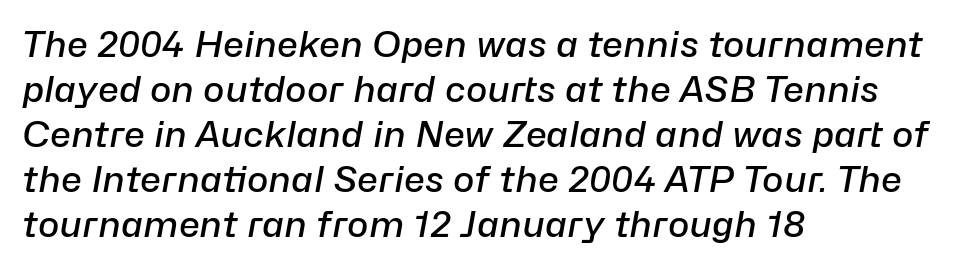
Posture: slanted. Is the block centered? No — it sits flush against the left margin. Decoration check: the copy has no underline. These lines are rendered in a variable-pitch font.
